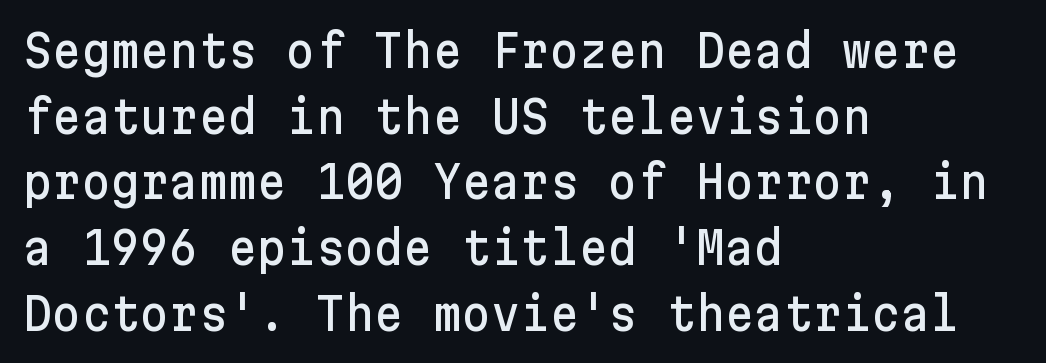
The image shows 45 px sans-serif type, upright; set left-aligned, normal line spacing (1.46x), normal letter spacing, not underlined; low stroke contrast and a medium x-height.
